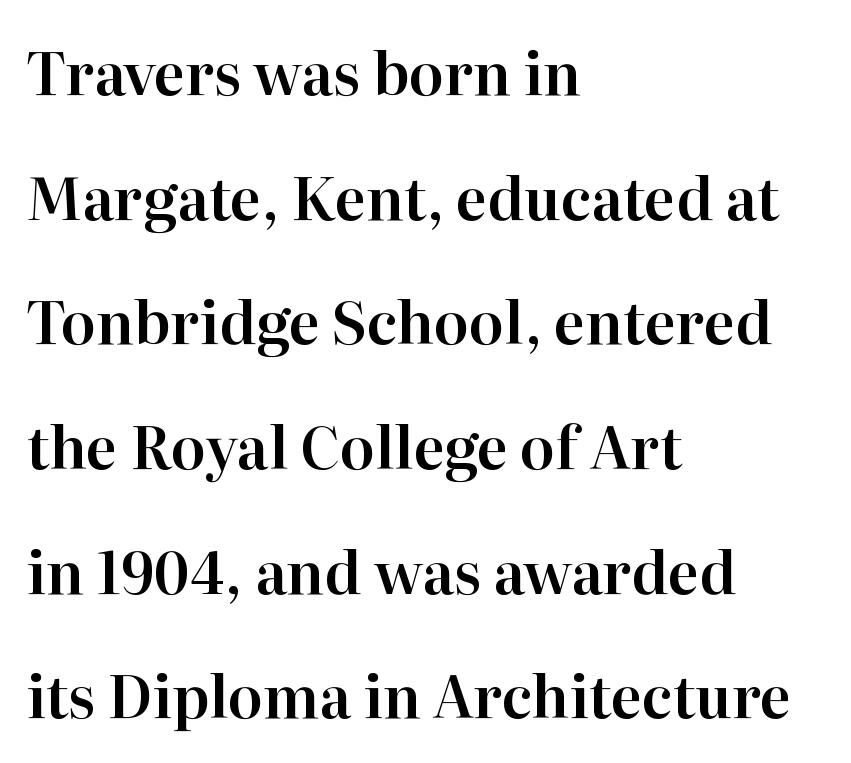
The image shows 58 px serif type, upright; set left-aligned, loose line spacing (2.15x), normal letter spacing, not underlined; high stroke contrast and a medium x-height.
